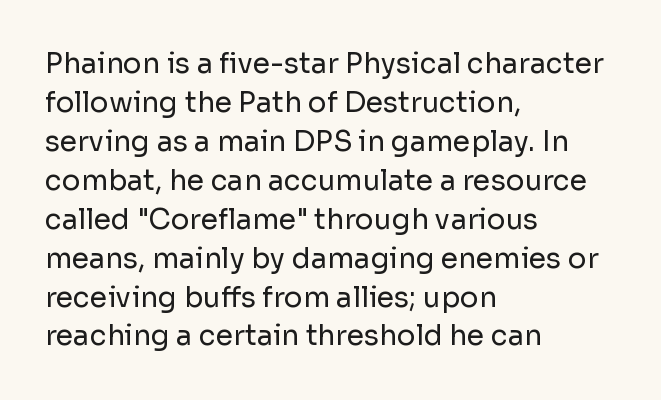
{"serif": "no", "italic": "no", "bold": "no", "weight": "regular", "width": "normal", "stroke_contrast": "low", "x_height": "medium", "monospaced": "no", "underline": "no", "align": "left", "line_spacing": "normal", "line_spacing_ratio": 1.39, "letter_spacing": "normal", "letter_spacing_em": 0.0, "glyph_px": 28}
